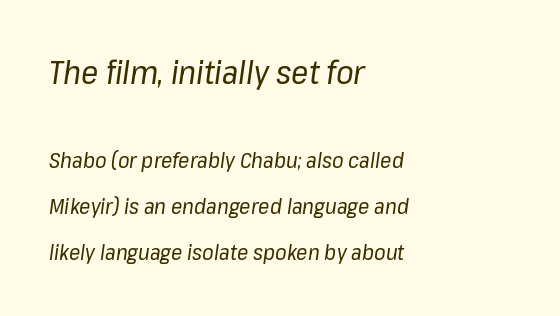
Q: Is the text bold? A: No.
Q: Is the text italic (slanted)? A: Yes, it leans right by about 8 degrees.
Q: Is the text underlined? A: No.
Q: How is the paragraph aligned? A: Left-aligned.
Q: Is the spacing between letters normal or unusually wide? A: Normal.
Q: Is the spacing between lines tight, normal or loose? A: Loose.
Q: Which block of text is set in a larger size, the first (top) or the second (bottom)? A: The first (top) one.
Q: Width (condensed, normal, or wide)? A: Normal.
Q: Stroke contrast? A: Low.
Q: x-height? A: Medium.
Q: Monospaced? A: No.
